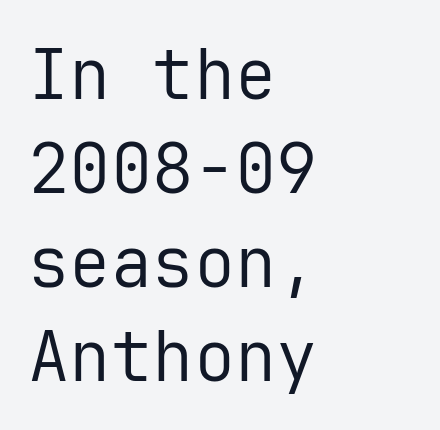
The image shows 69 px regular-weight sans-serif type, upright, monospaced; set left-aligned, normal line spacing (1.36x), normal letter spacing, not underlined; low stroke contrast and a medium x-height.
